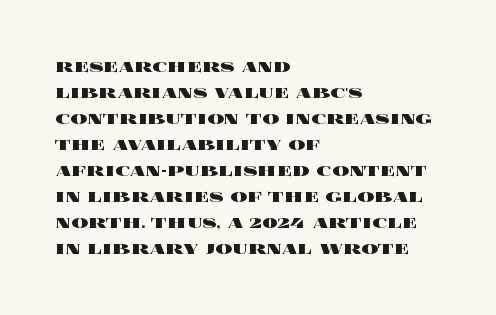
{"italic": "no", "bold": "yes", "underline": "no", "align": "left", "line_spacing_ratio": 1.24, "letter_spacing": "normal", "letter_spacing_em": 0.0, "glyph_px": 21}
